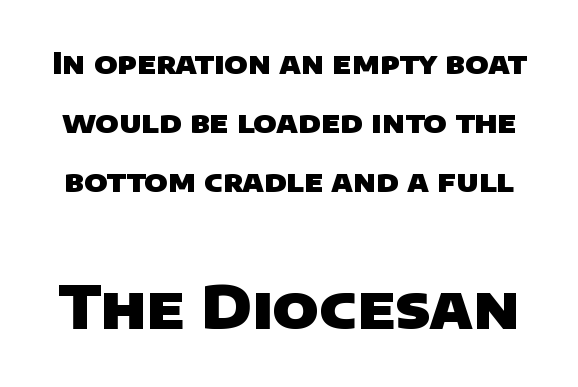
The space directly below the letters is spotless. Proportional: the letters do not fall into vertical columns. This is heavy type, rendered in bold. Honestly, the letter spacing is just normal — you wouldn't notice it.
